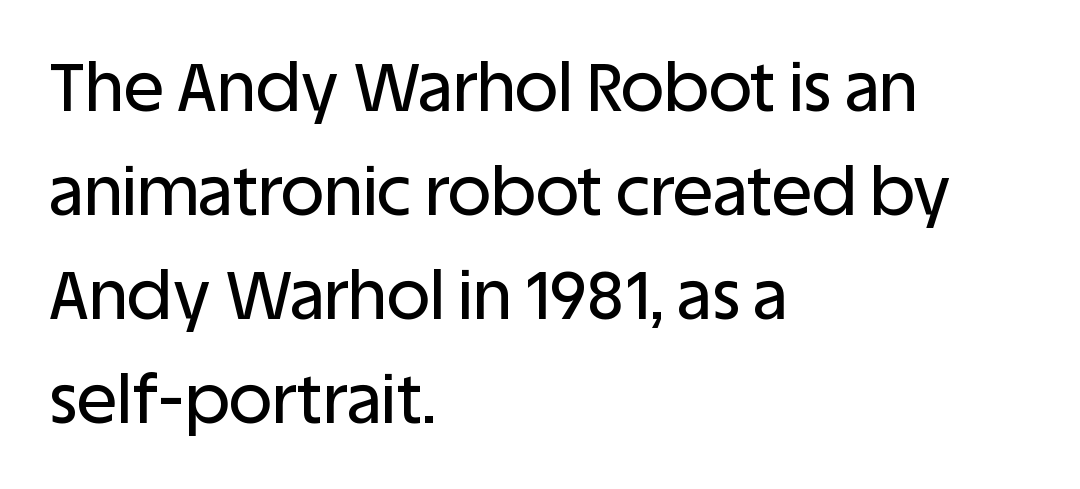
This sample has the flowing, uneven cadence of proportional lettering. The rag falls on the right side of this text block. Observe the absence of serifs on each vertical stroke in this sample. The zone under the glyphs is completely vacant. Characters follow at the spacing the type designer built in.
